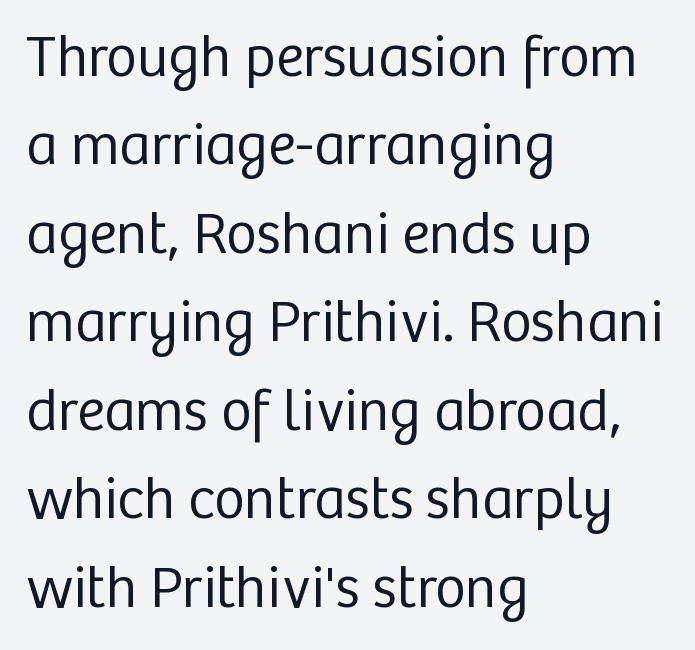
The image shows 59 px regular-weight sans-serif type, upright; set left-aligned, normal line spacing (1.5x), normal letter spacing, not underlined; low stroke contrast and a medium x-height.
